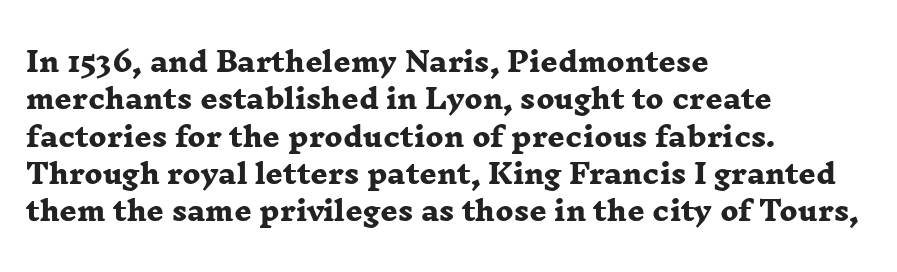
{"bold": "yes", "underline": "no", "align": "left", "line_spacing": "normal", "line_spacing_ratio": 1.38, "letter_spacing": "normal", "letter_spacing_em": 0.0, "glyph_px": 27}
